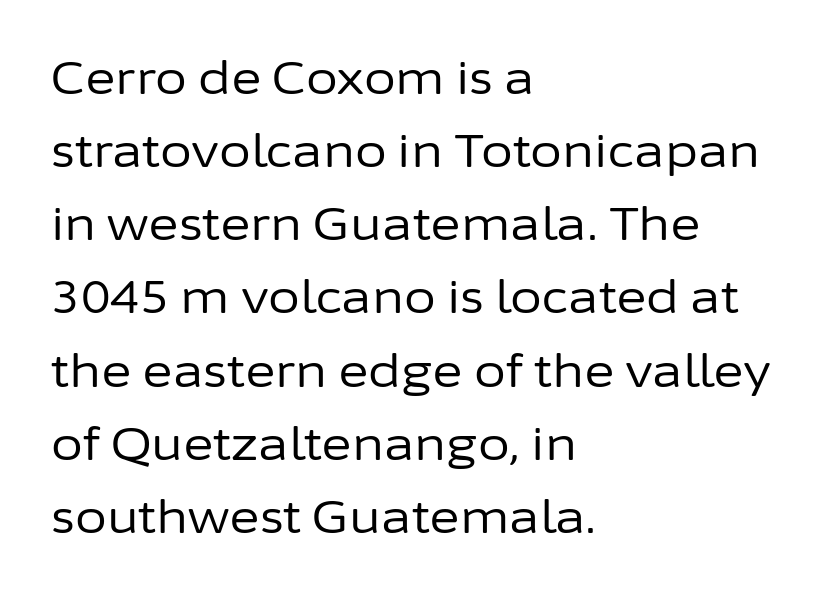
The paragraph has a hard left edge and a soft right edge. Summary of weight: not heavy and not bold. Is this a fixed-width face? No — the glyphs have proportional, varying widths. A roman cut, with each character standing at attention. Regular leading. Honestly, the letter spacing is just normal — you wouldn't notice it.
